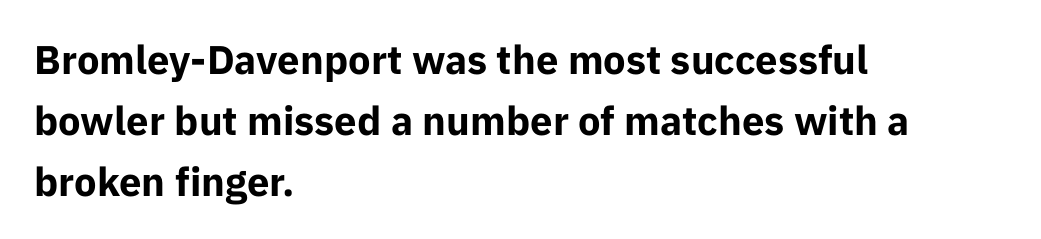
The image shows 40 px bold sans-serif type, upright; set left-aligned, normal line spacing (1.52x), normal letter spacing, not underlined; low stroke contrast and a medium x-height.
